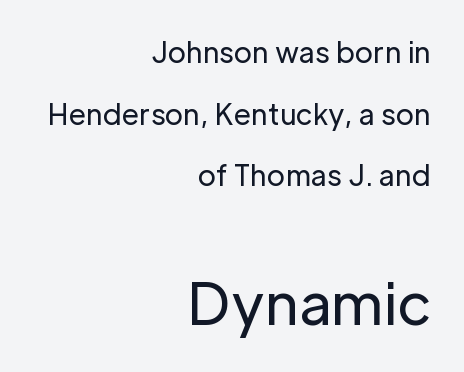
Each line ends at the same right margin while the left side varies. Look at the tracking — it's just the regular setting, nothing added. Each letter keeps its own natural width here, so spacing adapts to shape. The more generous point size was reserved for the lower chunk. Each letter's strokes conclude bluntly, with no projecting serifs. The lettering holds an erect, upright posture throughout.
